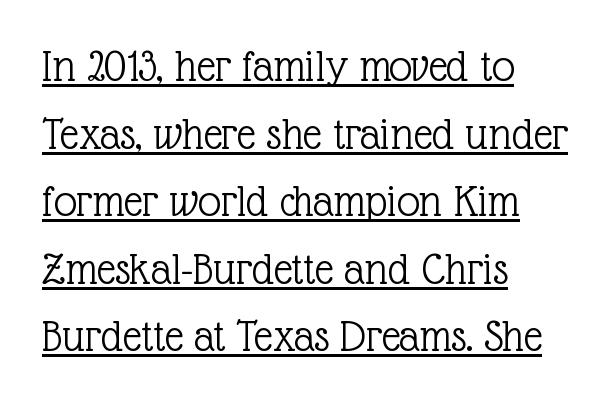
Q: Is the text bold? A: No.
Q: Is the text italic (slanted)? A: No, it is upright.
Q: Is the typeface a serif or a sans-serif typeface? A: Serif.
Q: Is the text underlined? A: Yes.
Q: How is the paragraph aligned? A: Left-aligned.
Q: Is the spacing between letters normal or unusually wide? A: Normal.
Q: Is the spacing between lines tight, normal or loose? A: Normal.
Q: Width (condensed, normal, or wide)? A: Normal.
Q: x-height? A: Medium.
Q: Monospaced? A: No.
